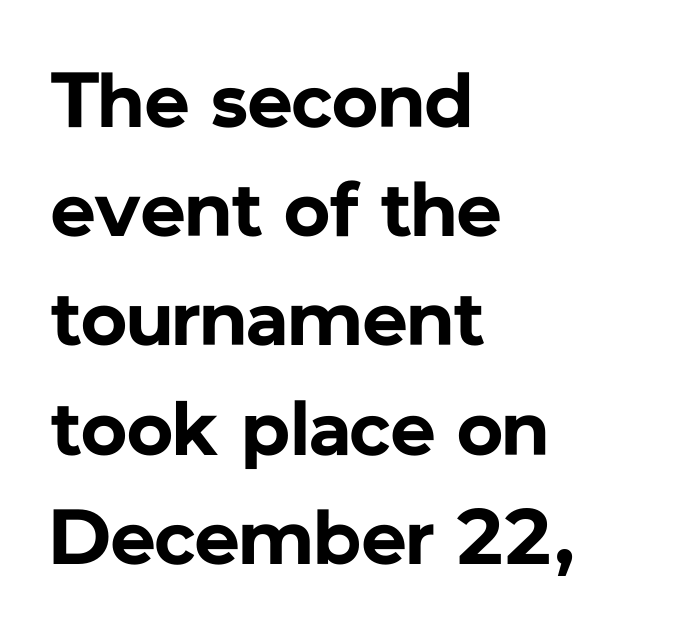
{"serif": "no", "italic": "no", "bold": "yes", "weight": "bold", "width": "normal", "stroke_contrast": "low", "x_height": "medium", "monospaced": "no", "underline": "no", "align": "left", "line_spacing": "normal", "line_spacing_ratio": 1.4, "letter_spacing": "normal", "letter_spacing_em": 0.0, "glyph_px": 78}
